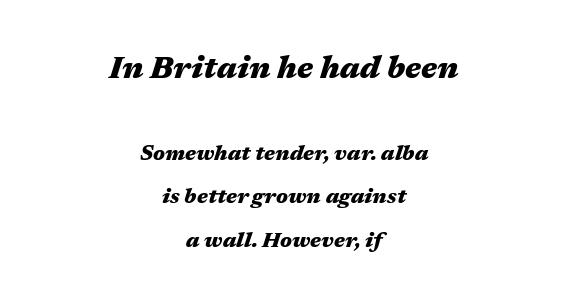
Q: Is the text bold? A: Yes.
Q: Is the text italic (slanted)? A: Yes, it leans right by about 17 degrees.
Q: Is the text underlined? A: No.
Q: How is the paragraph aligned? A: Centered.
Q: Is the spacing between letters normal or unusually wide? A: Normal.
Q: Is the spacing between lines tight, normal or loose? A: Loose.
Q: Which block of text is set in a larger size, the first (top) or the second (bottom)? A: The first (top) one.
Q: Width (condensed, normal, or wide)? A: Wide.
Q: Stroke contrast? A: Medium.
Q: x-height? A: Medium.
Q: Monospaced? A: No.
